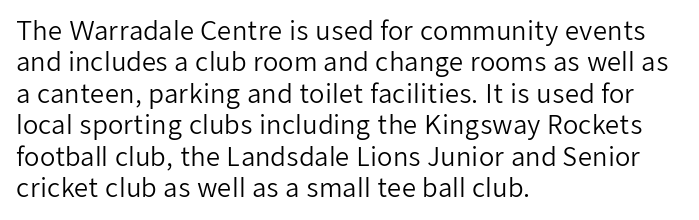
{"italic": "no", "bold": "no", "underline": "no", "align": "left", "line_spacing": "normal", "line_spacing_ratio": 1.26, "letter_spacing": "normal", "letter_spacing_em": 0.0, "glyph_px": 25}
